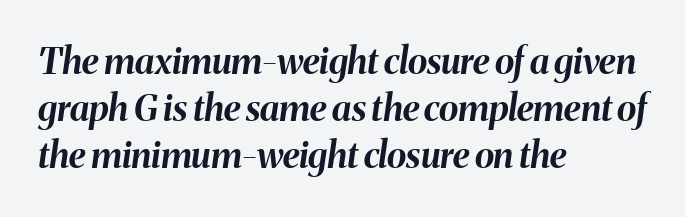
{"italic": "yes", "lean": "right", "slant_degrees": 8, "bold": "yes", "weight": "bold", "width": "normal", "stroke_contrast": "medium", "x_height": "medium", "monospaced": "no", "underline": "no", "align": "left", "line_spacing": "normal", "line_spacing_ratio": 1.31, "letter_spacing": "normal", "letter_spacing_em": 0.0, "glyph_px": 36}
